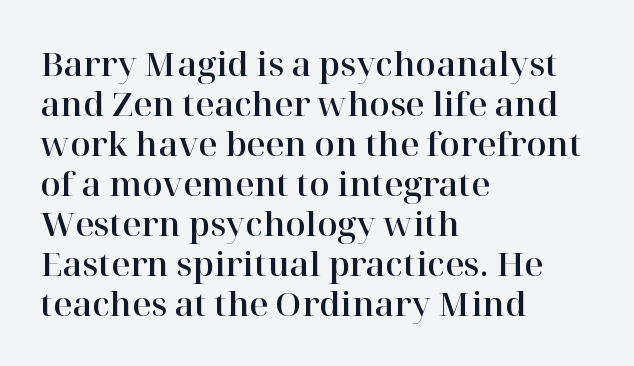
Q: Is the text italic (slanted)? A: No, it is upright.
Q: Is the typeface a serif or a sans-serif typeface? A: Serif.
Q: Is the text underlined? A: No.
Q: How is the paragraph aligned? A: Left-aligned.
Q: Is the spacing between letters normal or unusually wide? A: Normal.
Q: Width (condensed, normal, or wide)? A: Normal.
Q: Stroke contrast? A: High.
Q: x-height? A: Medium.
Q: Monospaced? A: No.
